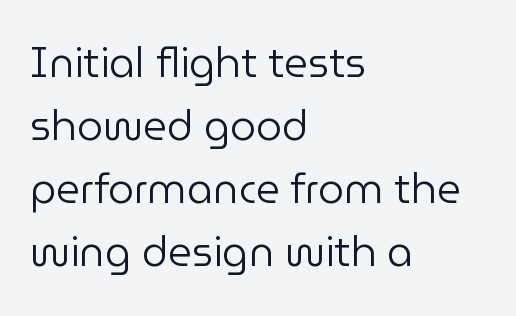
The image shows 41 px regular-weight sans-serif type, upright; set left-aligned, normal line spacing (1.54x), normal letter spacing, not underlined; low stroke contrast and a medium x-height.
